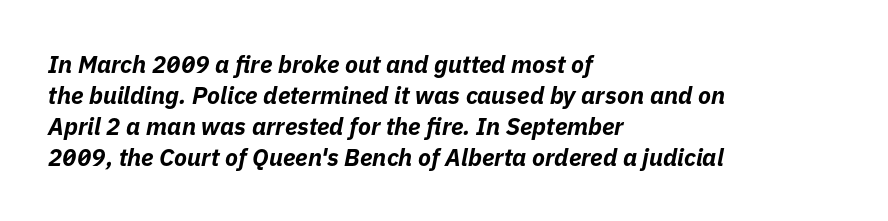
The passage shown leans; its letterforms are oblique. This block has exactly the height ordinary leading produces. The passage is arranged the way most books set body copy — flush left. No extra tracking has been applied to these lines.
